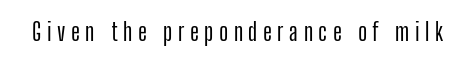
{"italic": "no", "underline": "no", "letter_spacing": "wide", "letter_spacing_em": 0.23, "glyph_px": 24}
